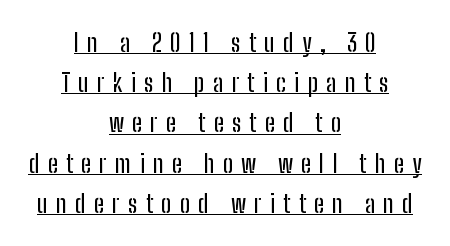
{"italic": "no", "underline": "yes", "align": "center", "line_spacing": "normal", "line_spacing_ratio": 1.61, "letter_spacing": "wide", "letter_spacing_em": 0.33, "glyph_px": 25}
